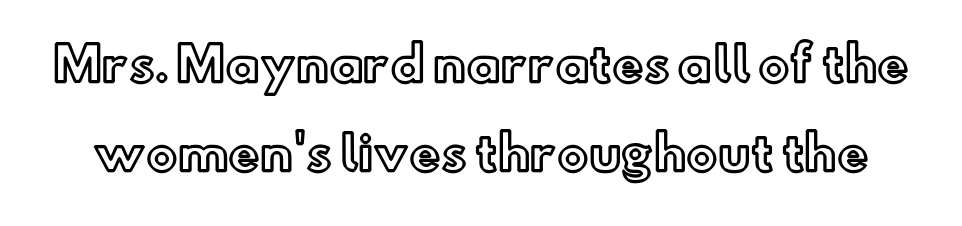
Observe the ordinary spacing: letters are neighbours, not strangers. The axis of the letterforms is exactly vertical. Glance below the letters and you will spot only blank space. Is this a fixed-width face? No — the glyphs have proportional, varying widths. The rendering uses a large line-height, opening up the rows.
